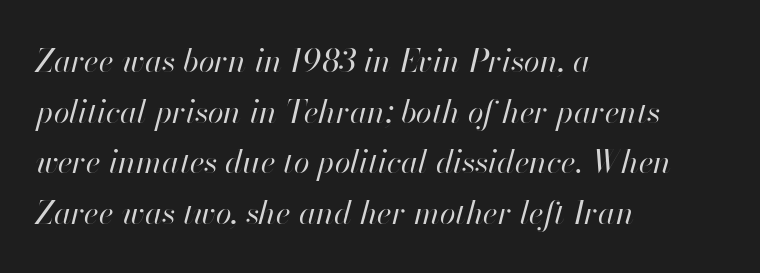
{"italic": "yes", "lean": "right", "slant_degrees": 13, "bold": "no", "weight": "regular", "width": "normal", "stroke_contrast": "high", "x_height": "small", "monospaced": "no", "underline": "no", "align": "left", "line_spacing": "normal", "line_spacing_ratio": 1.58, "letter_spacing": "normal", "letter_spacing_em": 0.0, "glyph_px": 32}
